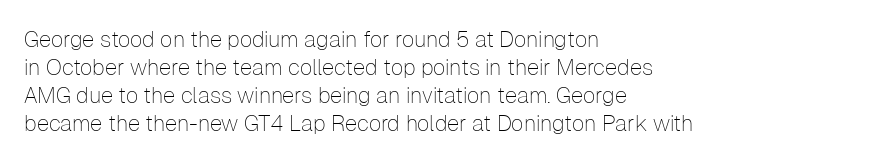
Q: Is the text bold? A: No.
Q: Is the text italic (slanted)? A: No, it is upright.
Q: Is the text underlined? A: No.
Q: How is the paragraph aligned? A: Left-aligned.
Q: Is the spacing between letters normal or unusually wide? A: Normal.
Q: Is the spacing between lines tight, normal or loose? A: Normal.
